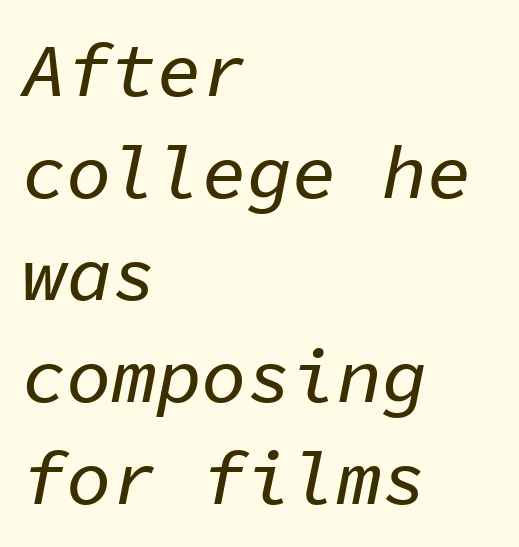
{"italic": "yes", "lean": "right", "slant_degrees": 11, "width": "normal", "stroke_contrast": "low", "x_height": "medium", "monospaced": "yes", "underline": "no", "align": "left", "line_spacing": "normal", "line_spacing_ratio": 1.36, "letter_spacing": "normal", "letter_spacing_em": 0.0, "glyph_px": 75}
